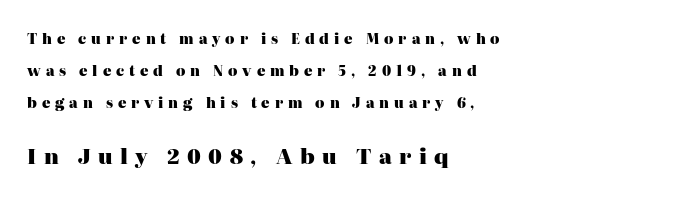
Q: Is the text bold? A: Yes.
Q: Is the text italic (slanted)? A: No, it is upright.
Q: Is the text underlined? A: No.
Q: How is the paragraph aligned? A: Left-aligned.
Q: Is the spacing between letters normal or unusually wide? A: Unusually wide.
Q: Is the spacing between lines tight, normal or loose? A: Loose.
Q: Which block of text is set in a larger size, the first (top) or the second (bottom)? A: The second (bottom) one.
